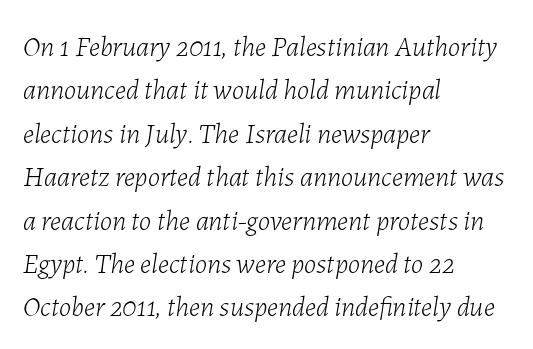
{"italic": "yes", "lean": "right", "slant_degrees": 7, "bold": "no", "weight": "light", "width": "normal", "stroke_contrast": "low", "x_height": "medium", "monospaced": "no", "underline": "no", "align": "left", "line_spacing": "normal", "line_spacing_ratio": 1.55, "letter_spacing": "normal", "letter_spacing_em": 0.0, "glyph_px": 28}
